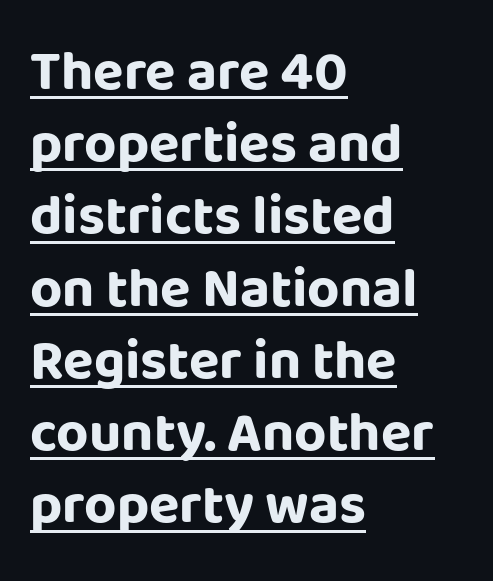
{"serif": "no", "italic": "no", "bold": "yes", "weight": "bold", "width": "normal", "stroke_contrast": "low", "x_height": "large", "monospaced": "no", "underline": "yes", "align": "left", "line_spacing": "normal", "line_spacing_ratio": 1.29, "letter_spacing": "normal", "letter_spacing_em": 0.0, "glyph_px": 56}
